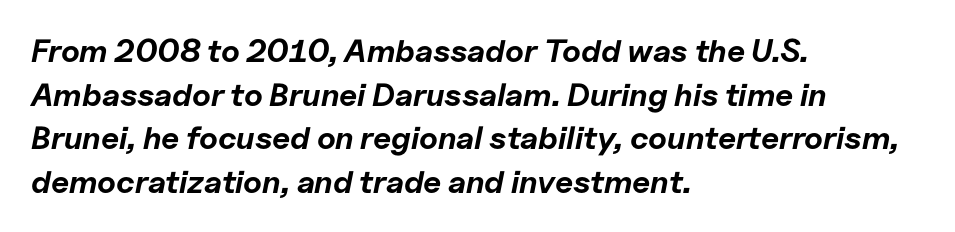
The image shows 32 px bold type, italic (leaning right); set left-aligned, normal line spacing (1.36x), normal letter spacing, not underlined; low stroke contrast and a medium x-height.
